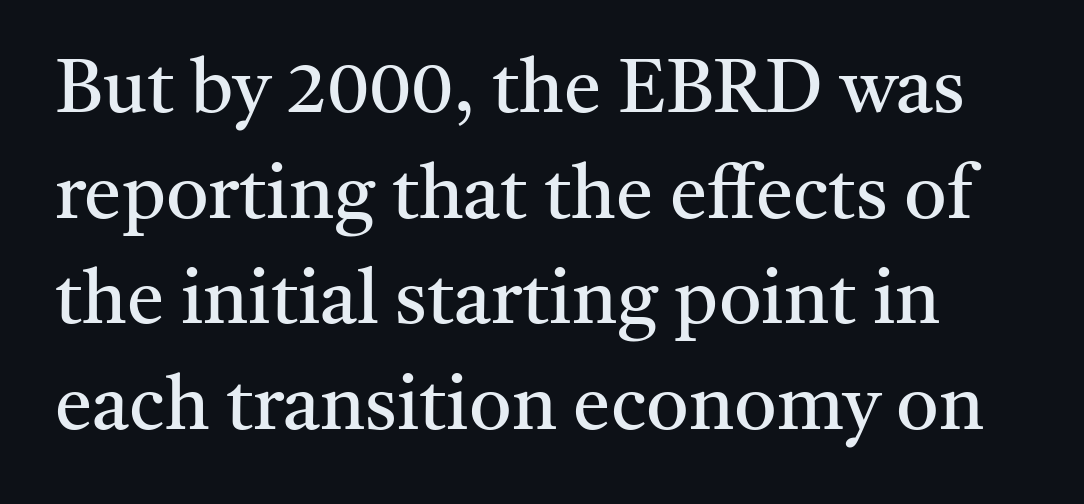
Q: Is the text bold? A: No.
Q: Is the text italic (slanted)? A: No, it is upright.
Q: Is the typeface a serif or a sans-serif typeface? A: Serif.
Q: Is the text underlined? A: No.
Q: Is the spacing between letters normal or unusually wide? A: Normal.
Q: Is the spacing between lines tight, normal or loose? A: Normal.
Q: Width (condensed, normal, or wide)? A: Normal.
Q: Stroke contrast? A: Medium.
Q: x-height? A: Medium.
Q: Monospaced? A: No.
